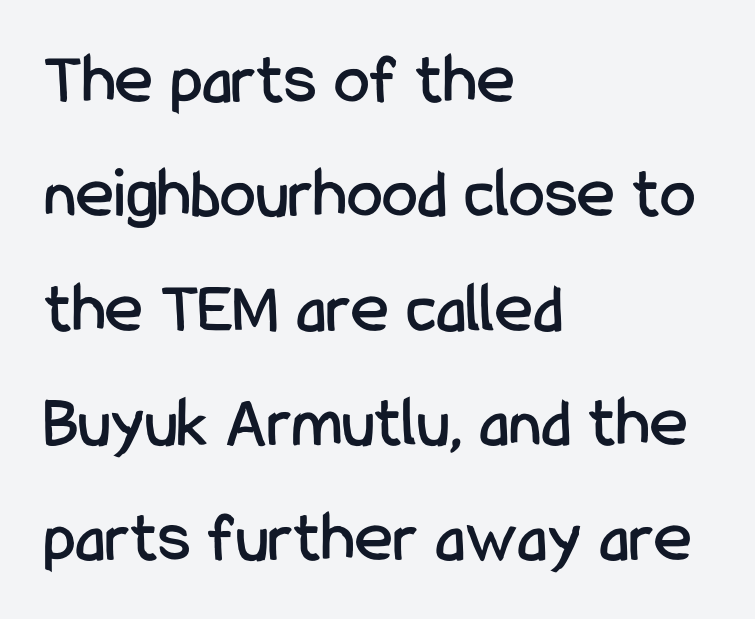
{"serif": "no", "italic": "no", "width": "condensed", "stroke_contrast": "low", "x_height": "medium", "monospaced": "no", "underline": "no", "align": "left", "line_spacing": "normal", "line_spacing_ratio": 1.59, "letter_spacing": "normal", "letter_spacing_em": 0.0, "glyph_px": 72}
